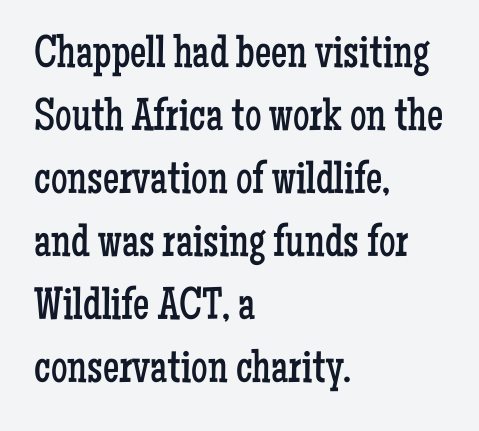
The face used here is proportionally spaced, like ordinary book or web type. Plain, unruled lines of type. Reading down the column, the eye jumps a familiar distance to each next line. The characters are drawn with everyday or finer stroke widths. Ordinary non-slanted type is in use.
